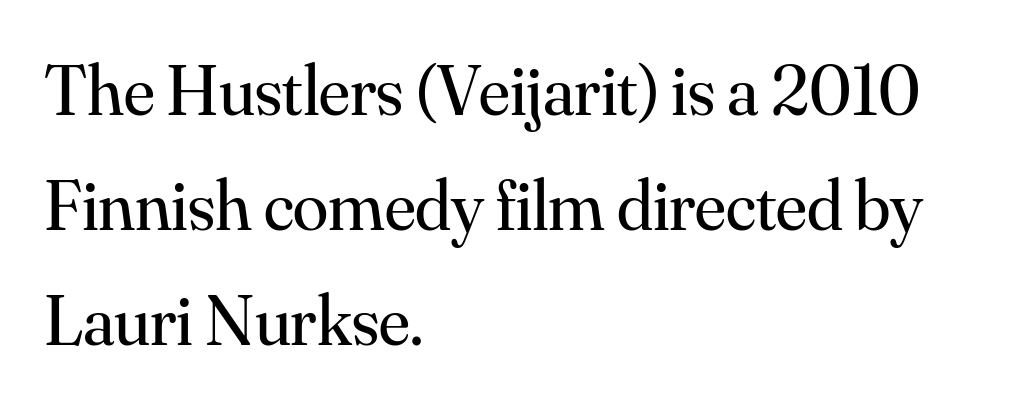
Q: Is the text bold? A: No.
Q: Is the text italic (slanted)? A: No, it is upright.
Q: Is the typeface a serif or a sans-serif typeface? A: Serif.
Q: Is the text underlined? A: No.
Q: How is the paragraph aligned? A: Left-aligned.
Q: Is the spacing between letters normal or unusually wide? A: Normal.
Q: Is the spacing between lines tight, normal or loose? A: Normal.
Q: Width (condensed, normal, or wide)? A: Normal.
Q: Stroke contrast? A: Medium.
Q: x-height? A: Small.
Q: Monospaced? A: No.
